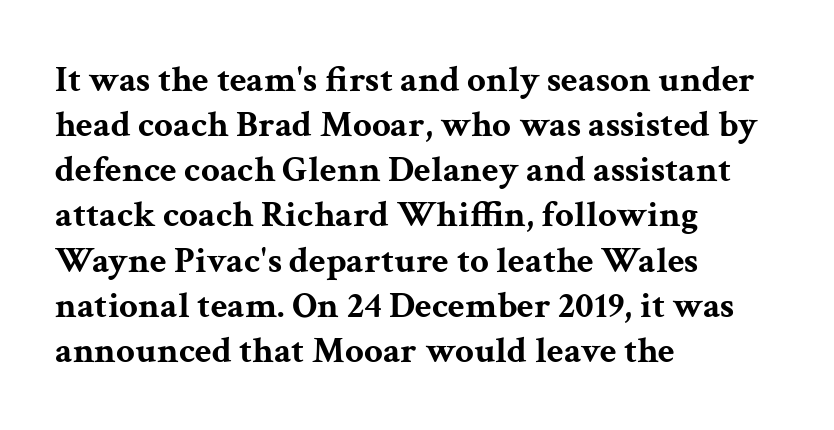
The image shows 37 px bold, wide serif type, upright; set left-aligned, line spacing 1.22x, normal letter spacing, not underlined; medium stroke contrast and a medium x-height.
